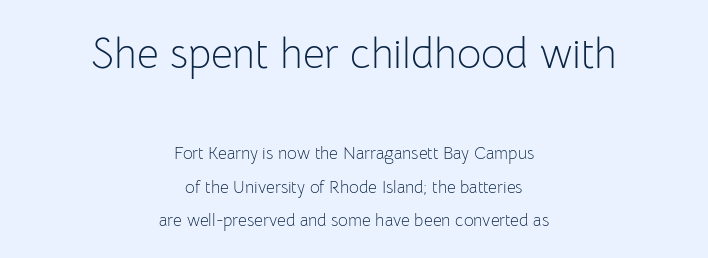
Short and long lines alike share a common midpoint. The typography opts for an upright posture over an oblique one. The typeface has the unassuming heft of standard copy or less. A clean baseline with only descenders dipping below it.
